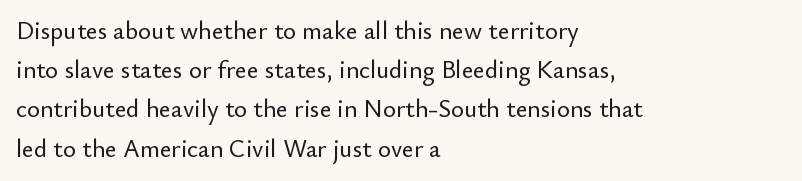
{"italic": "no", "underline": "no", "align": "left", "line_spacing": "normal", "line_spacing_ratio": 1.57, "letter_spacing": "normal", "letter_spacing_em": 0.0, "glyph_px": 25}
